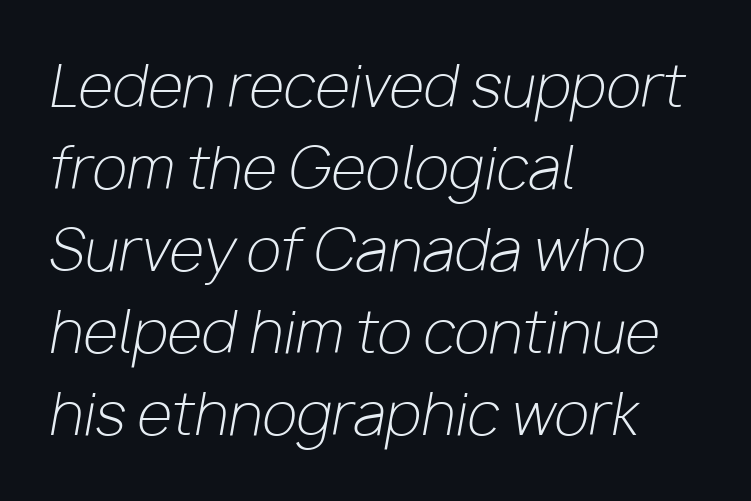
The image shows 57 px light type, italic (leaning right); set left-aligned, normal line spacing (1.44x), normal letter spacing, not underlined; low stroke contrast and a medium x-height.
